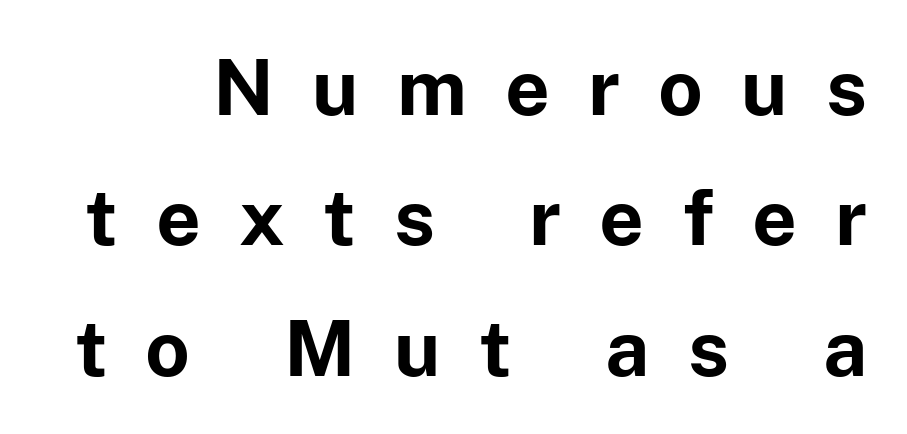
Do the characters align in a grid? No, the font is proportional. The passage shown is not underscored anywhere. Summary of weight: heavy, a full bold. Successive baselines arrive at the customary interval.
